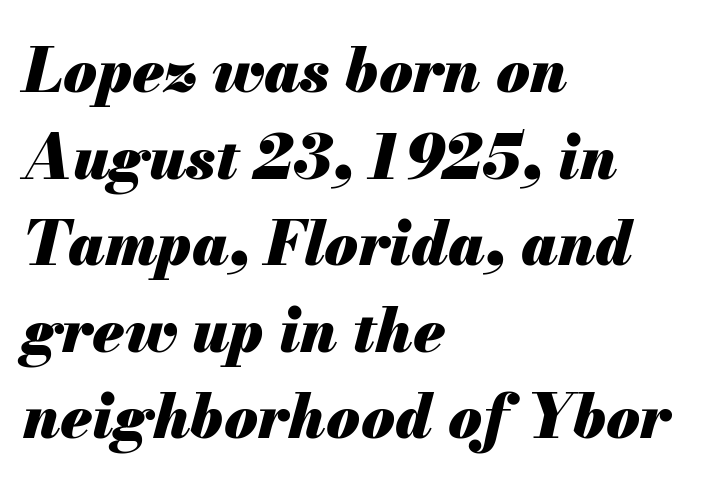
The image shows 61 px heavy type, italic (leaning right); set left-aligned, normal line spacing (1.42x), normal letter spacing, not underlined; medium stroke contrast and a small x-height.
